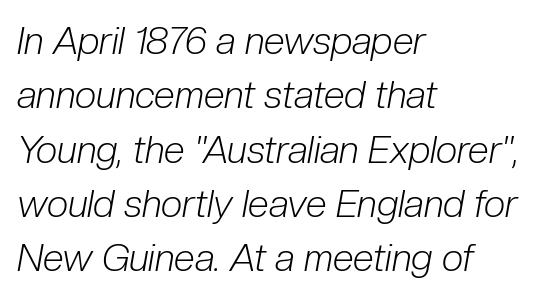
{"italic": "yes", "lean": "right", "slant_degrees": 10, "bold": "no", "weight": "light", "width": "condensed", "stroke_contrast": "low", "x_height": "medium", "monospaced": "no", "underline": "no", "align": "left", "line_spacing": "normal", "line_spacing_ratio": 1.43, "letter_spacing": "normal", "letter_spacing_em": 0.0, "glyph_px": 38}
